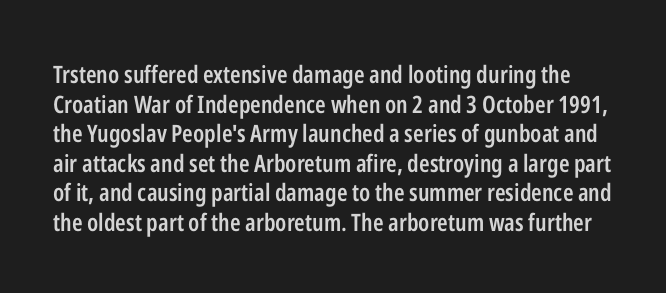
Q: Is the text bold? A: Semi-bold.
Q: Is the text italic (slanted)? A: No, it is upright.
Q: Is the text underlined? A: No.
Q: Is the spacing between letters normal or unusually wide? A: Normal.
